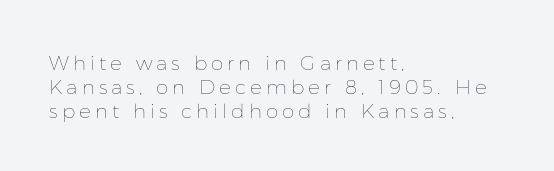
Is there any slant? The stems are plumb. Glance below the letters and you will spot only blank space. Summary of weight: not heavy and not bold. One-word summary of the alignment: left. Tracking here is generous; glyphs stand well apart from one another.
